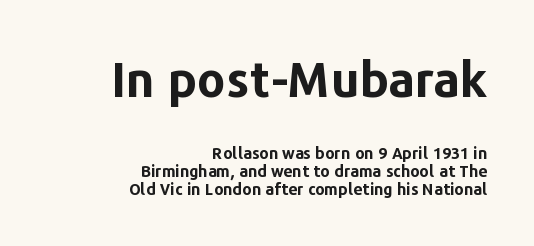
Character widths vary here, with narrow letters taking less room than wide ones. This rendering leaves character spacing at its baseline value. Note: no serifs on the glyphs. The block of text is dense from top to bottom, with scant space between rows. You can tell it's not italic because the verticals are truly vertical. Quick note: underline off.
